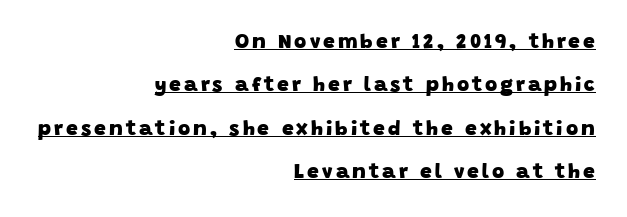
Q: Is the text bold? A: Yes.
Q: Is the text underlined? A: Yes.
Q: How is the paragraph aligned? A: Right-aligned.
Q: Is the spacing between lines tight, normal or loose? A: Loose.
